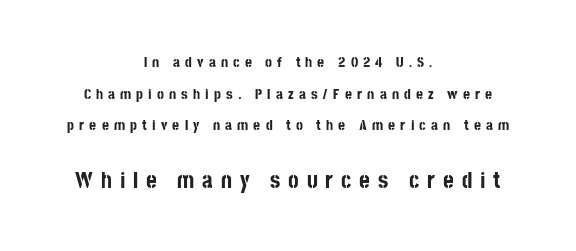
{"italic": "no", "bold": "yes", "underline": "no", "align": "center", "line_spacing": "loose", "line_spacing_ratio": 2.11, "letter_spacing": "wide", "letter_spacing_em": 0.34, "larger_block": "second", "size_ratio": 1.53, "glyph_px": 23}
